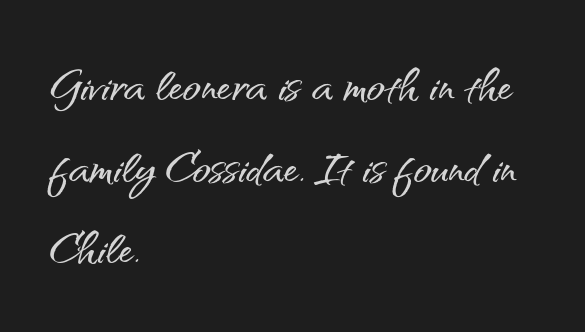
Q: Is the text italic (slanted)? A: Yes.
Q: Is the typeface a serif or a sans-serif typeface? A: Sans-serif.
Q: Is the text underlined? A: No.
Q: How is the paragraph aligned? A: Left-aligned.
Q: Is the spacing between letters normal or unusually wide? A: Normal.
Q: Is the spacing between lines tight, normal or loose? A: Normal.
Q: Width (condensed, normal, or wide)? A: Normal.
Q: Stroke contrast? A: Medium.
Q: x-height? A: Small.
Q: Monospaced? A: No.
